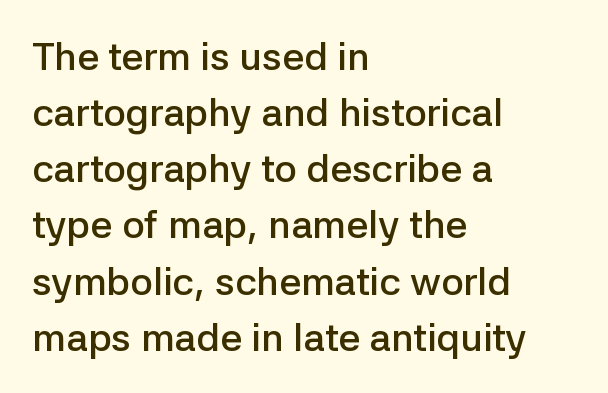
Q: Is the text bold? A: Semi-bold.
Q: Is the text italic (slanted)? A: No, it is upright.
Q: Is the typeface a serif or a sans-serif typeface? A: Sans-serif.
Q: Is the text underlined? A: No.
Q: How is the paragraph aligned? A: Left-aligned.
Q: Is the spacing between letters normal or unusually wide? A: Normal.
Q: Is the spacing between lines tight, normal or loose? A: Normal.
Q: Width (condensed, normal, or wide)? A: Normal.
Q: Stroke contrast? A: Low.
Q: x-height? A: Medium.
Q: Monospaced? A: No.
